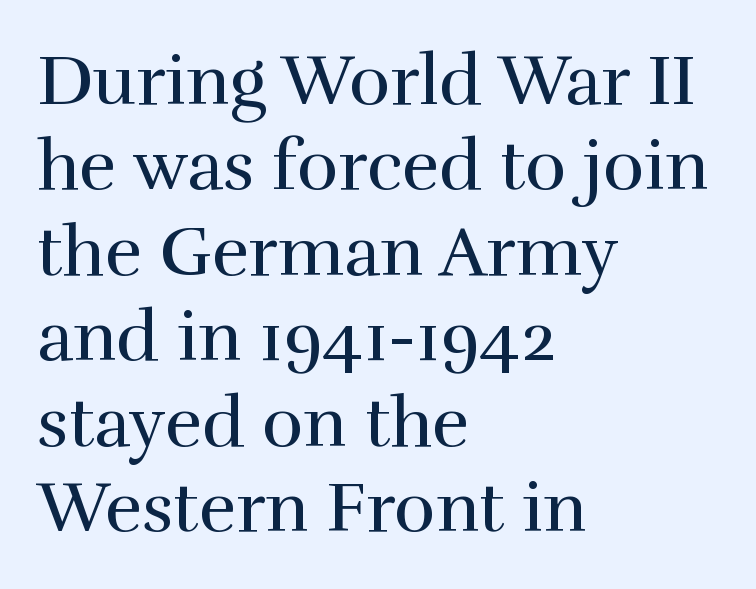
Q: Is the text bold? A: No.
Q: Is the text italic (slanted)? A: No, it is upright.
Q: Is the typeface a serif or a sans-serif typeface? A: Serif.
Q: Is the text underlined? A: No.
Q: How is the paragraph aligned? A: Left-aligned.
Q: Is the spacing between letters normal or unusually wide? A: Normal.
Q: Width (condensed, normal, or wide)? A: Normal.
Q: x-height? A: Medium.
Q: Monospaced? A: No.
